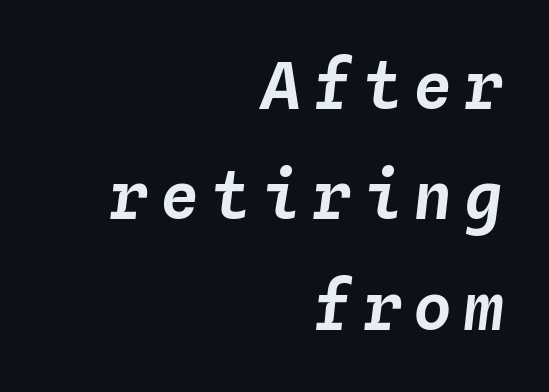
The image shows 65 px text type, italic (leaning right), monospaced; set right-aligned, normal line spacing (1.7x), not underlined; low stroke contrast and a medium x-height.
